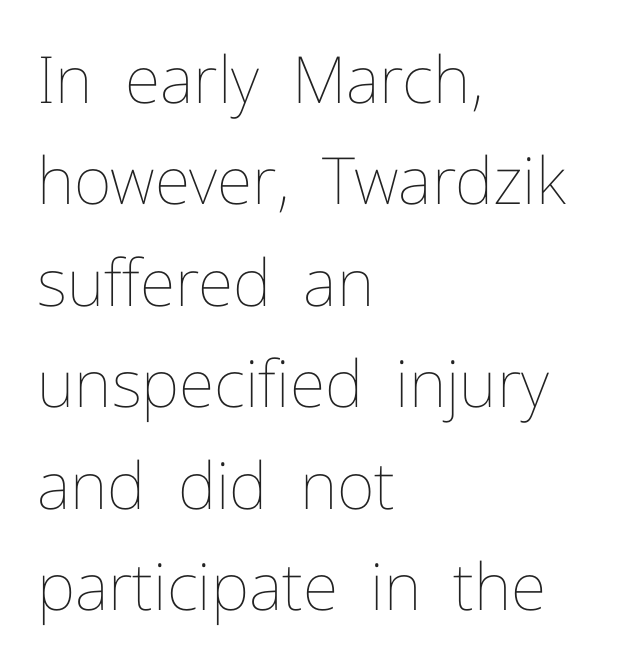
Stem width sits at or under what a default text font uses. Evenly set lines give the paragraph a standard silhouette. Here the designer chose a conventional face with non-uniform glyph widths. Short note: letters normally spaced.
